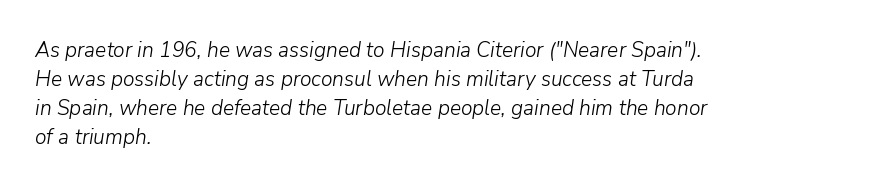
Compared with a typical body face, this is equally light or lighter still. Underline: absent. An italicized treatment has been applied to the whole sample. Tracking here is standard; glyphs follow each other at the usual distance.
